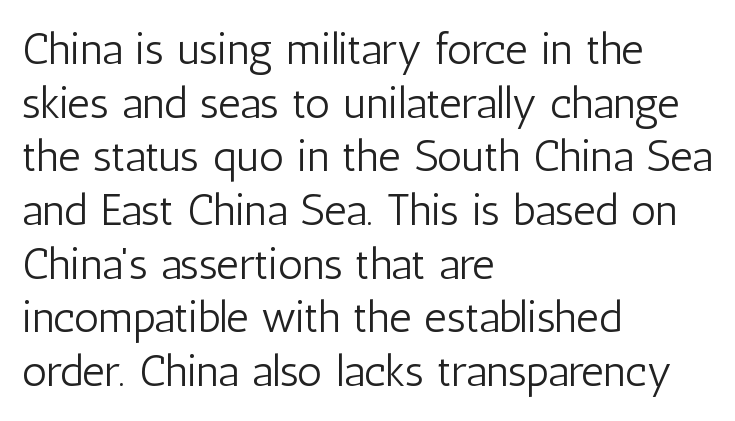
The image shows 44 px light, condensed sans-serif type, upright; set left-aligned, line spacing 1.22x, normal letter spacing, not underlined; low stroke contrast and a medium x-height.
